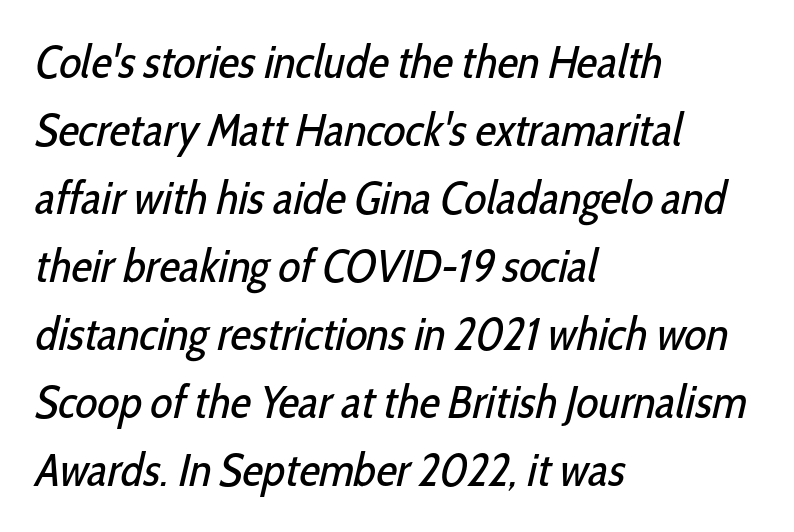
Q: Is the text bold? A: No.
Q: Is the typeface a serif or a sans-serif typeface? A: Sans-serif.
Q: Is the text underlined? A: No.
Q: How is the paragraph aligned? A: Left-aligned.
Q: Is the spacing between letters normal or unusually wide? A: Normal.
Q: Is the spacing between lines tight, normal or loose? A: Normal.
Q: Width (condensed, normal, or wide)? A: Condensed.
Q: Stroke contrast? A: Low.
Q: x-height? A: Medium.
Q: Monospaced? A: No.
